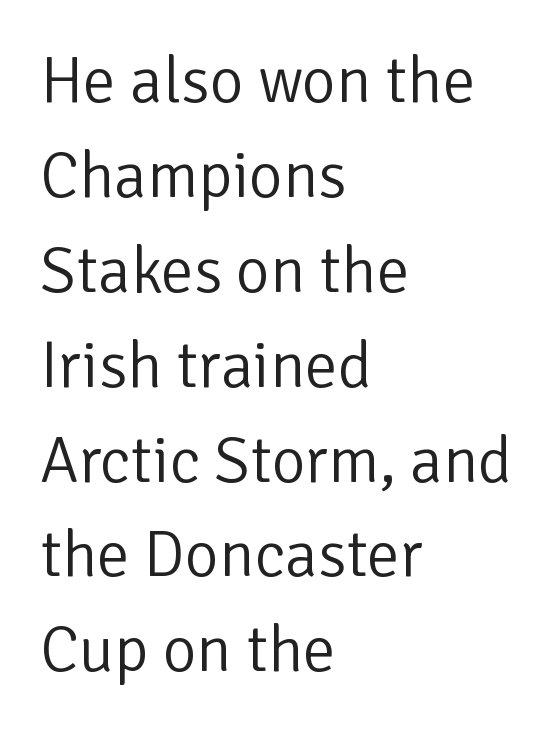
The image shows 65 px light sans-serif type, upright; set left-aligned, normal line spacing (1.46x), normal letter spacing, not underlined; low stroke contrast and a medium x-height.
